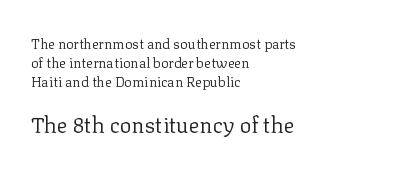
The letters stand upright; this is a roman face. The strokes carry an ordinary text weight at most. A clean baseline with only descenders dipping below it. The rows are spaced the way most documents space them. Default kerning and tracking; the words read as compact shapes.
